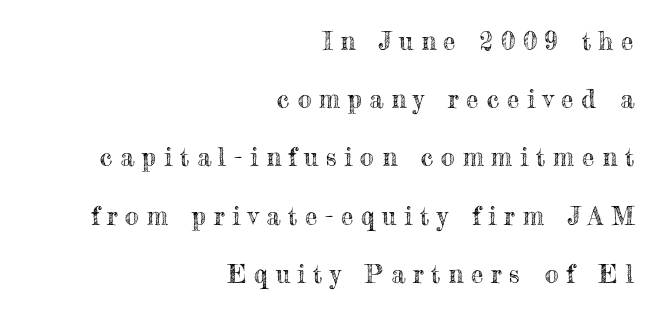
{"italic": "no", "underline": "no", "align": "right", "line_spacing": "loose", "line_spacing_ratio": 2.33, "letter_spacing": "wide", "letter_spacing_em": 0.31, "glyph_px": 25}
